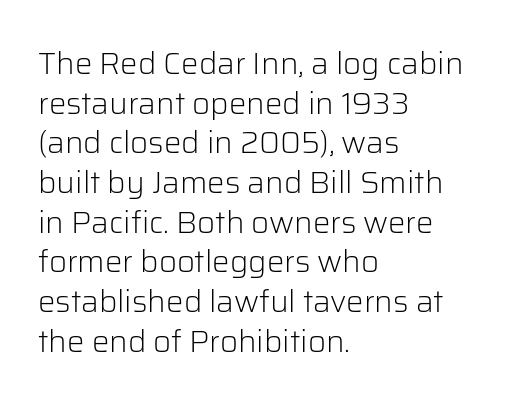
The image shows 31 px light sans-serif type, upright; set left-aligned, normal line spacing (1.28x), normal letter spacing, not underlined; low stroke contrast and a medium x-height.
